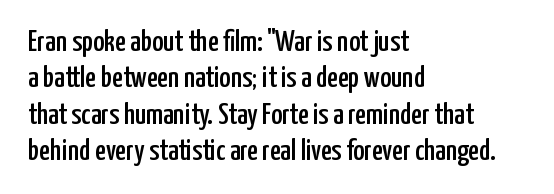
{"serif": "no", "italic": "no", "width": "condensed", "stroke_contrast": "low", "x_height": "medium", "monospaced": "no", "underline": "no", "align": "left", "line_spacing_ratio": 1.21, "letter_spacing": "normal", "letter_spacing_em": 0.0, "glyph_px": 30}
